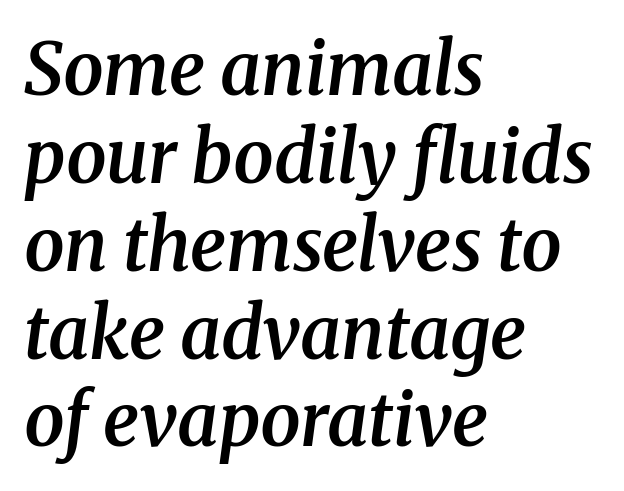
{"serif": "yes", "italic": "yes", "lean": "right", "slant_degrees": 8, "bold": "semi", "weight": "semibold", "width": "normal", "stroke_contrast": "medium", "x_height": "medium", "monospaced": "no", "underline": "no", "align": "left", "line_spacing_ratio": 1.22, "letter_spacing": "normal", "letter_spacing_em": 0.0, "glyph_px": 72}
